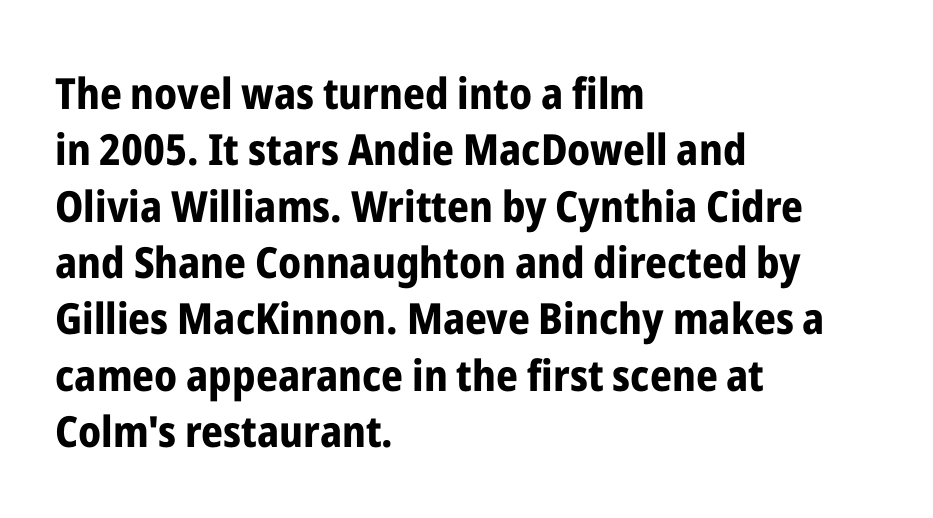
Q: Is the text bold? A: Yes.
Q: Is the text italic (slanted)? A: No, it is upright.
Q: Is the typeface a serif or a sans-serif typeface? A: Sans-serif.
Q: Is the text underlined? A: No.
Q: How is the paragraph aligned? A: Left-aligned.
Q: Is the spacing between letters normal or unusually wide? A: Normal.
Q: Is the spacing between lines tight, normal or loose? A: Normal.
Q: Width (condensed, normal, or wide)? A: Condensed.
Q: Stroke contrast? A: Low.
Q: x-height? A: Medium.
Q: Monospaced? A: No.
